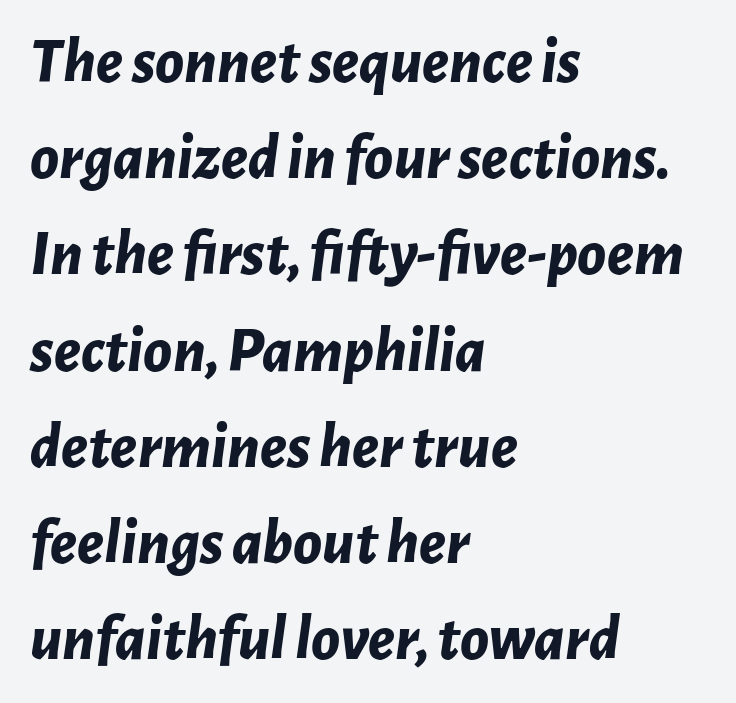
The passage shown leans; its letterforms are oblique. The strokes are fattened all the way to bold. The typesetter chose a ragged-right arrangement here. The tracking reads as untouched default to a designer's eye.
